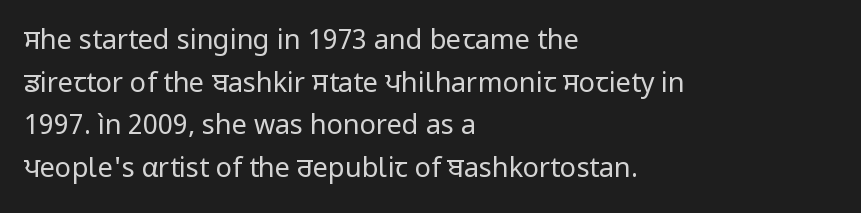
The image shows 27 px text type, upright; set left-aligned, normal line spacing (1.58x), normal letter spacing, not underlined.
